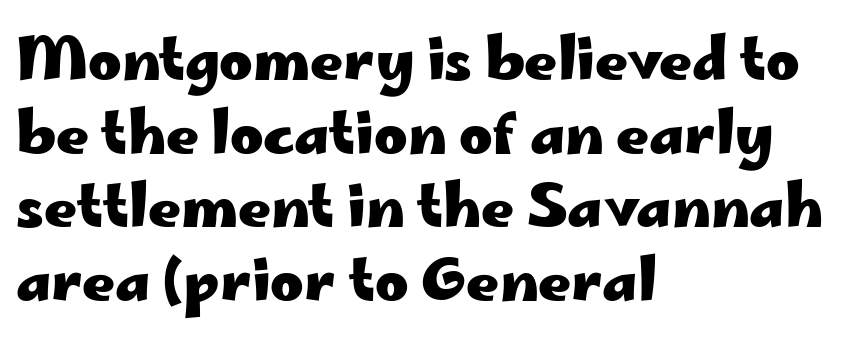
Q: Is the text bold? A: Yes.
Q: Is the text italic (slanted)? A: No, it is upright.
Q: Is the typeface a serif or a sans-serif typeface? A: Sans-serif.
Q: Is the text underlined? A: No.
Q: How is the paragraph aligned? A: Left-aligned.
Q: Is the spacing between letters normal or unusually wide? A: Normal.
Q: Is the spacing between lines tight, normal or loose? A: Normal.
Q: Width (condensed, normal, or wide)? A: Wide.
Q: Stroke contrast? A: Low.
Q: x-height? A: Small.
Q: Monospaced? A: No.
